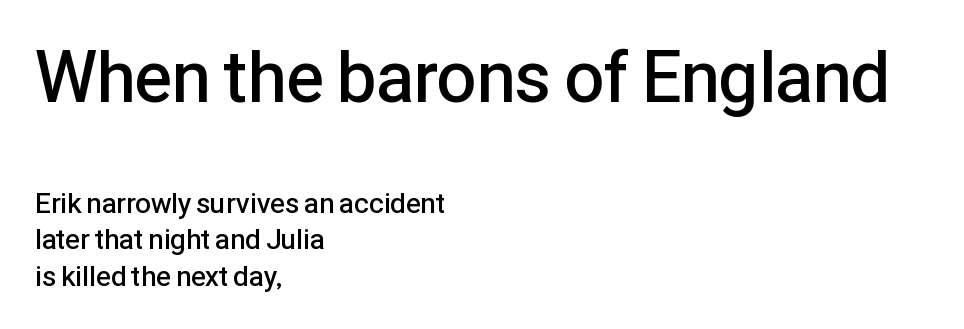
{"serif": "no", "italic": "no", "bold": "semi", "weight": "semibold", "width": "normal", "stroke_contrast": "low", "x_height": "medium", "monospaced": "no", "underline": "no", "align": "left", "line_spacing": "normal", "line_spacing_ratio": 1.32, "letter_spacing": "normal", "letter_spacing_em": 0.0, "larger_block": "first", "size_ratio": 2.54, "glyph_px": 71}
